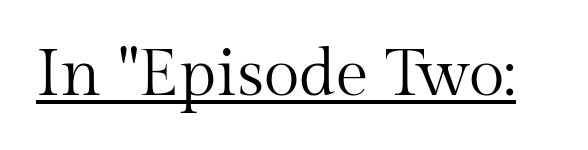
{"serif": "yes", "italic": "no", "bold": "no", "weight": "regular", "width": "normal", "stroke_contrast": "medium", "x_height": "medium", "monospaced": "no", "underline": "yes", "letter_spacing": "normal", "letter_spacing_em": 0.0, "glyph_px": 66}
